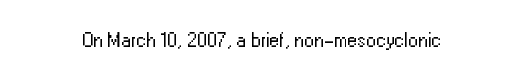
{"italic": "no", "bold": "no", "underline": "no", "letter_spacing": "normal", "letter_spacing_em": 0.0, "glyph_px": 20}
